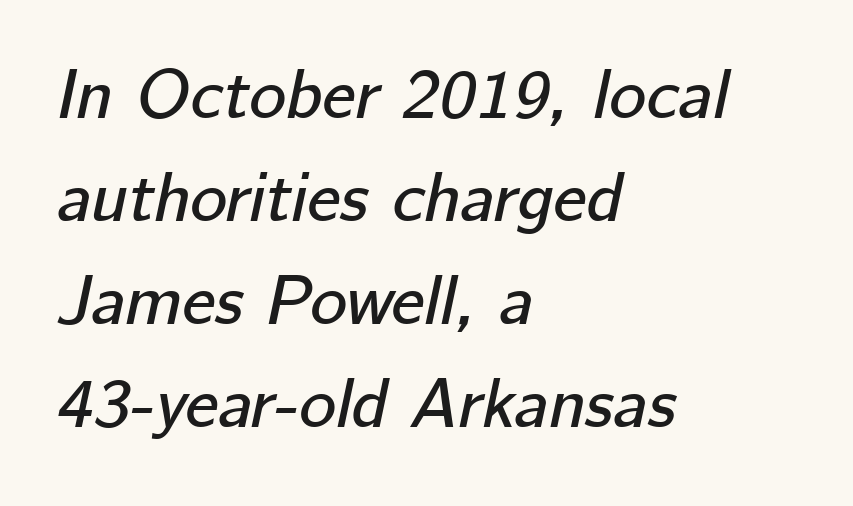
Compared with a centered layout, this one pins lines to the left instead. Descenders hang freely into open space. The letters are slanted; this is an italic face. The type is set solid horizontally, with unmodified tracking. Summary of vertical rhythm: regular, with standard interline spacing.
